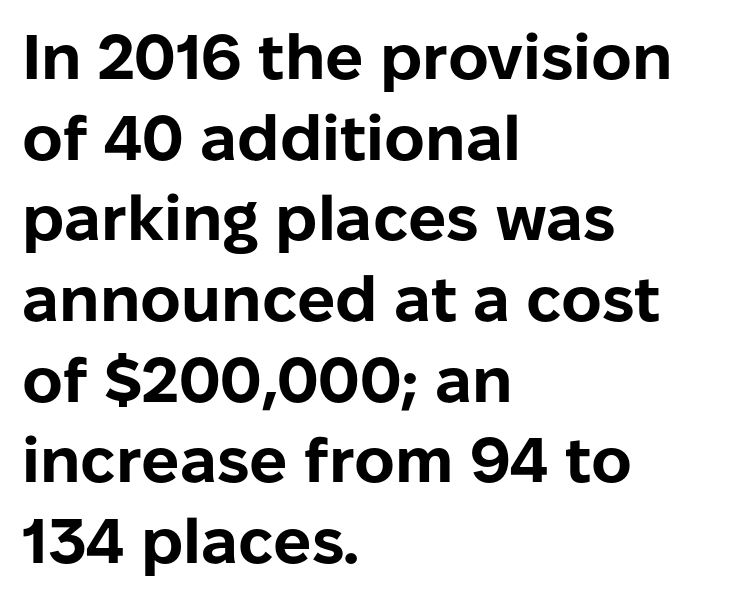
{"serif": "no", "italic": "no", "bold": "yes", "weight": "bold", "width": "normal", "stroke_contrast": "low", "x_height": "medium", "monospaced": "no", "underline": "no", "align": "left", "line_spacing": "normal", "line_spacing_ratio": 1.28, "letter_spacing": "normal", "letter_spacing_em": 0.0, "glyph_px": 63}
